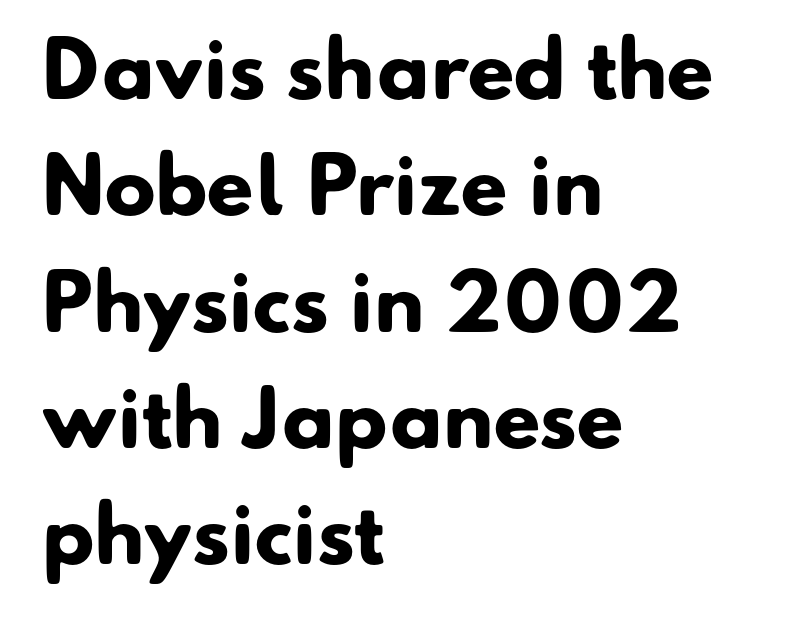
{"serif": "no", "bold": "yes", "weight": "heavy", "width": "normal", "stroke_contrast": "low", "x_height": "small", "monospaced": "no", "underline": "no", "align": "left", "line_spacing": "normal", "line_spacing_ratio": 1.53, "letter_spacing": "normal", "letter_spacing_em": 0.0, "glyph_px": 76}
